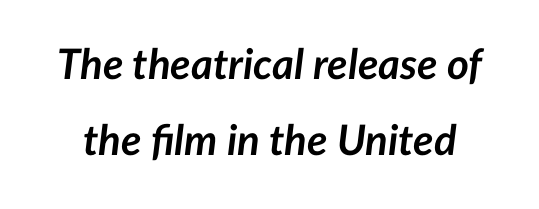
Every character sits at an angle, as italics do. Typographic density is high because the face is bold. A clean baseline with only descenders dipping below it. Varying glyph widths throughout — classic text-font behaviour. There is no visible air inserted between adjacent glyphs.
